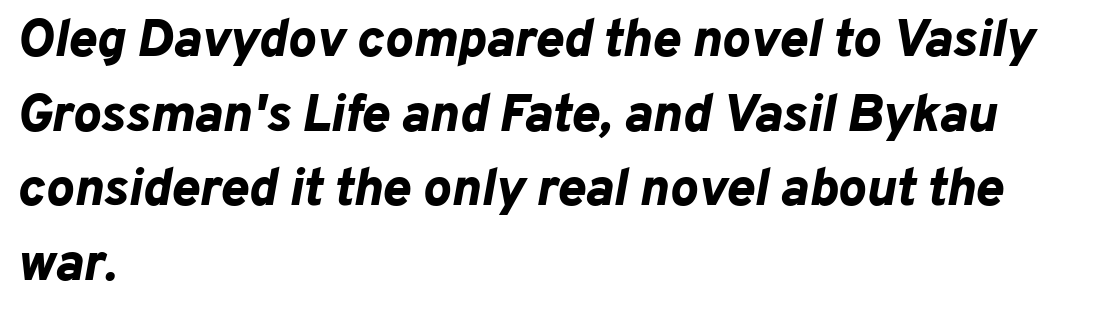
The image shows 53 px bold type, italic (leaning right); set left-aligned, normal line spacing (1.41x), normal letter spacing, not underlined; low stroke contrast and a medium x-height.
